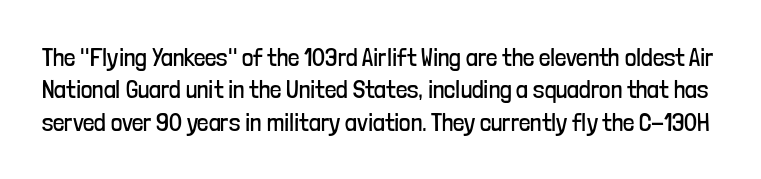
Compared with typical paragraphs, the rows here are spaced about the same. The passage shown has conventional tracking throughout. Each stroke keeps to a modest, everyday thickness or less. Clear beneath every line of the passage. Is there any slant? The stems are plumb.
